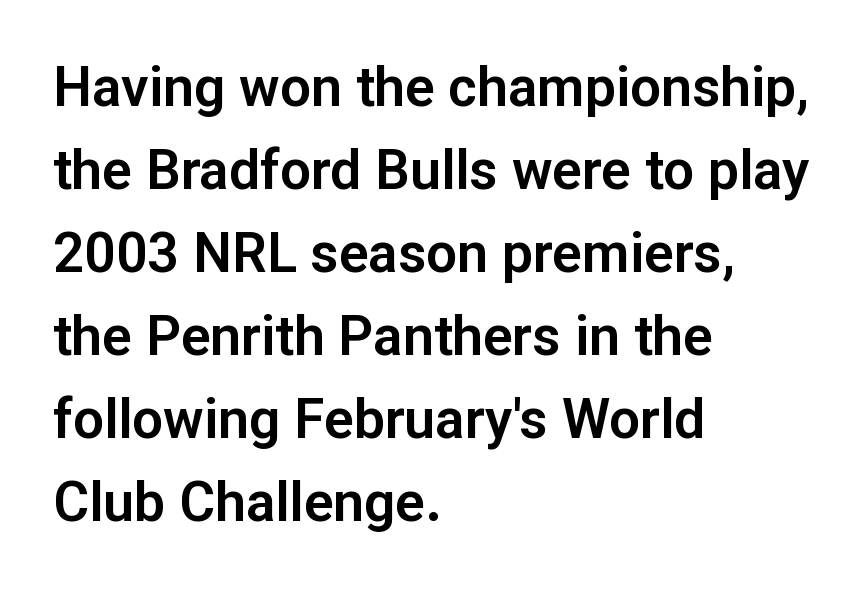
{"serif": "no", "italic": "no", "width": "normal", "stroke_contrast": "low", "x_height": "medium", "monospaced": "no", "underline": "no", "align": "left", "line_spacing": "normal", "line_spacing_ratio": 1.51, "letter_spacing": "normal", "letter_spacing_em": 0.0, "glyph_px": 55}
